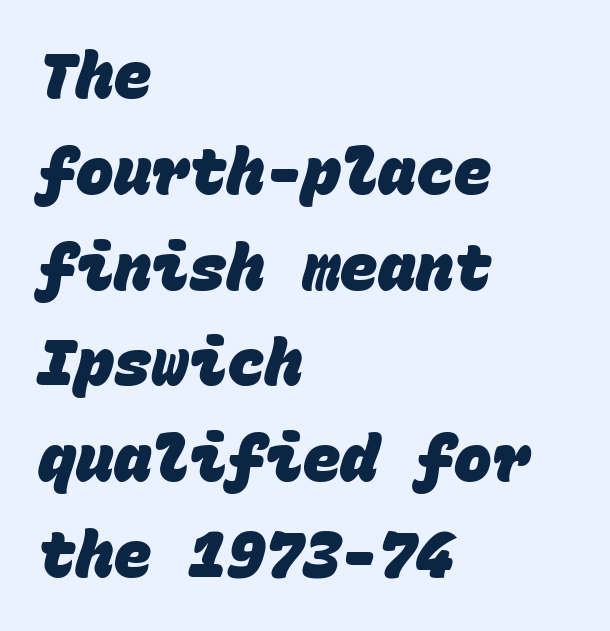
The image shows 63 px heavy sans-serif type, monospaced; set left-aligned, normal line spacing (1.52x), normal letter spacing, not underlined; low stroke contrast and a large x-height.
